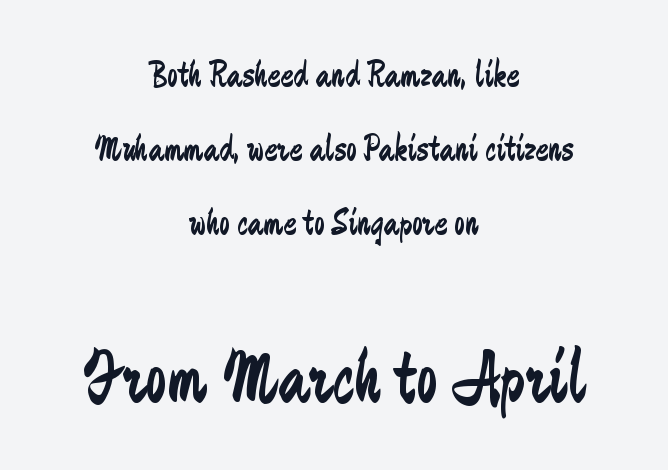
Q: Is the text bold? A: No.
Q: Is the text italic (slanted)? A: Yes.
Q: Is the typeface a serif or a sans-serif typeface? A: Sans-serif.
Q: Is the text underlined? A: No.
Q: How is the paragraph aligned? A: Centered.
Q: Is the spacing between letters normal or unusually wide? A: Normal.
Q: Is the spacing between lines tight, normal or loose? A: Loose.
Q: Which block of text is set in a larger size, the first (top) or the second (bottom)? A: The second (bottom) one.
Q: Width (condensed, normal, or wide)? A: Condensed.
Q: Stroke contrast? A: Low.
Q: x-height? A: Medium.
Q: Monospaced? A: No.
